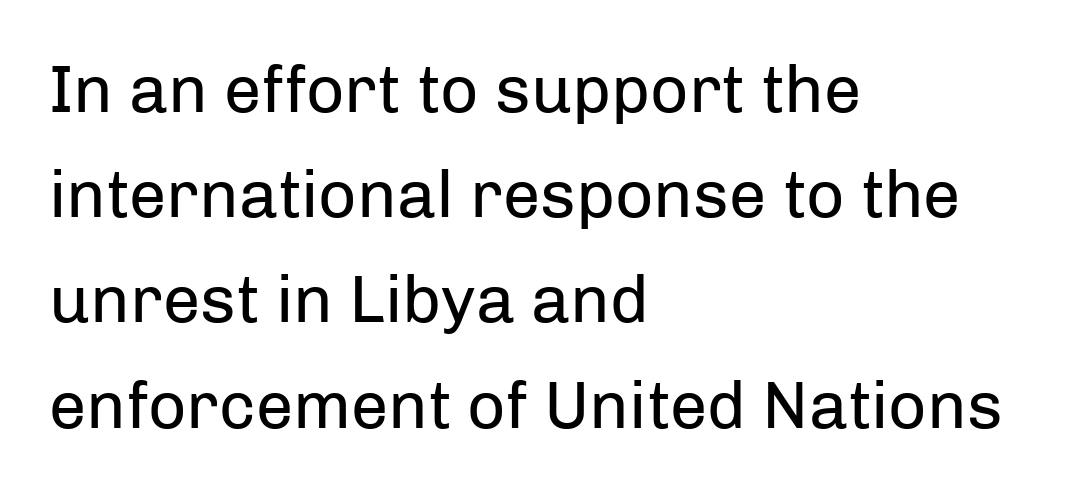
The image shows 67 px regular-weight sans-serif type, upright; set left-aligned, normal line spacing (1.57x), normal letter spacing, not underlined; low stroke contrast and a medium x-height.
